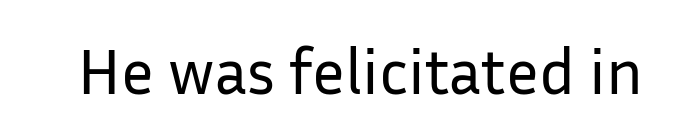
Q: Is the text bold? A: No.
Q: Is the text italic (slanted)? A: No, it is upright.
Q: Is the typeface a serif or a sans-serif typeface? A: Sans-serif.
Q: Is the text underlined? A: No.
Q: Is the spacing between letters normal or unusually wide? A: Normal.
Q: Width (condensed, normal, or wide)? A: Normal.
Q: Stroke contrast? A: Low.
Q: x-height? A: Medium.
Q: Monospaced? A: No.
